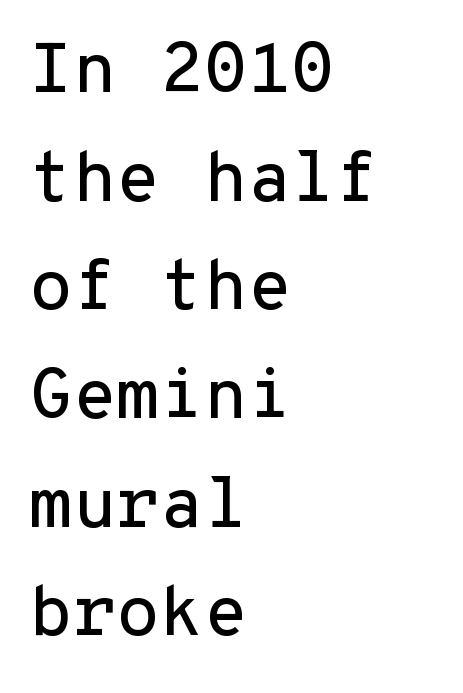
{"serif": "no", "italic": "no", "width": "normal", "stroke_contrast": "low", "x_height": "medium", "monospaced": "yes", "underline": "no", "align": "left", "line_spacing": "normal", "line_spacing_ratio": 1.53, "letter_spacing": "normal", "letter_spacing_em": 0.0, "glyph_px": 71}
